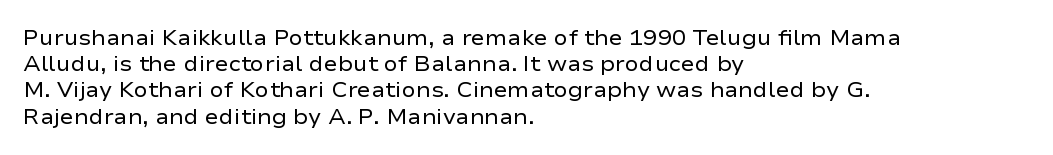
Q: Is the text bold? A: No.
Q: Is the text italic (slanted)? A: No, it is upright.
Q: Is the text underlined? A: No.
Q: How is the paragraph aligned? A: Left-aligned.
Q: Is the spacing between letters normal or unusually wide? A: Normal.
Q: Is the spacing between lines tight, normal or loose? A: Normal.
